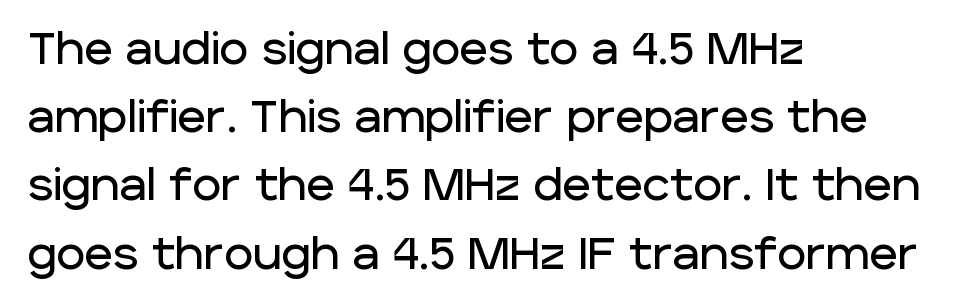
The image shows 44 px sans-serif type, upright; set left-aligned, normal line spacing (1.55x), normal letter spacing, not underlined; low stroke contrast and a large x-height.
